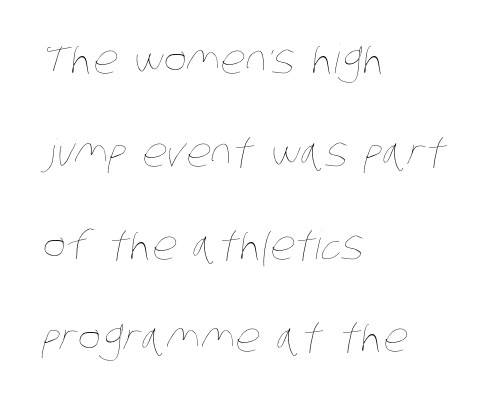
{"bold": "no", "weight": "thin", "width": "condensed", "stroke_contrast": "low", "x_height": "large", "monospaced": "no", "underline": "no", "align": "left", "line_spacing": "loose", "line_spacing_ratio": 2.38, "letter_spacing": "normal", "letter_spacing_em": 0.0, "glyph_px": 39}
